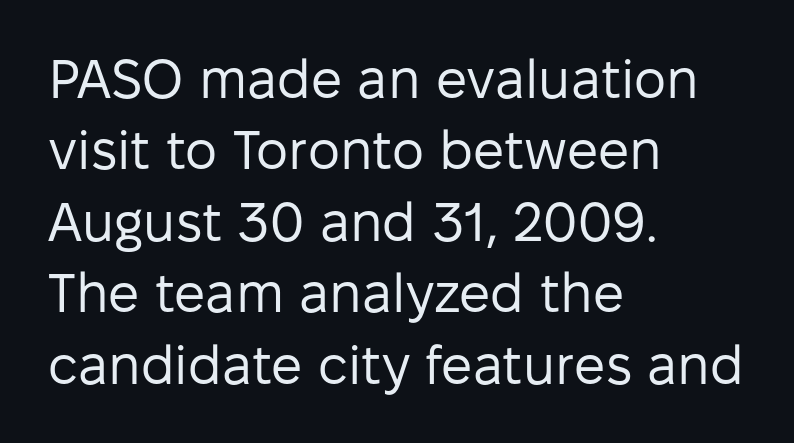
Compared with typical body copy, the letter spacing here is the same. The letters carry no serifs — their stems end cleanly without finishing strokes. Where is the straight margin? On the left. The specimen reads as upright at a glance. Character widths vary here, with narrow letters taking less room than wide ones.
